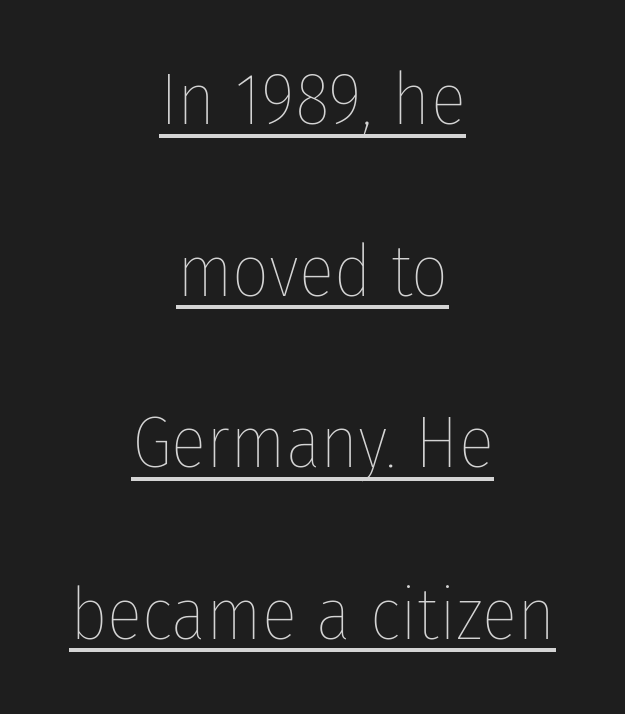
{"italic": "no", "bold": "no", "weight": "thin", "width": "condensed", "stroke_contrast": "low", "x_height": "medium", "monospaced": "no", "underline": "yes", "align": "center", "line_spacing": "loose", "line_spacing_ratio": 2.35, "letter_spacing": "normal", "letter_spacing_em": 0.0, "glyph_px": 73}
